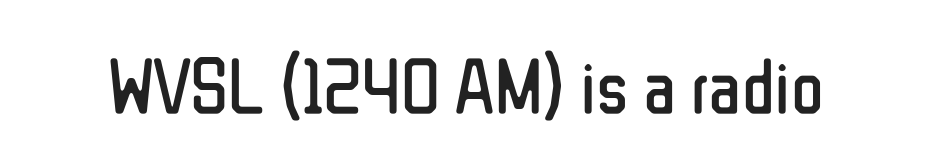
The image shows 77 px regular-weight, condensed sans-serif type, upright; set normal letter spacing, not underlined; low stroke contrast and a medium x-height.
